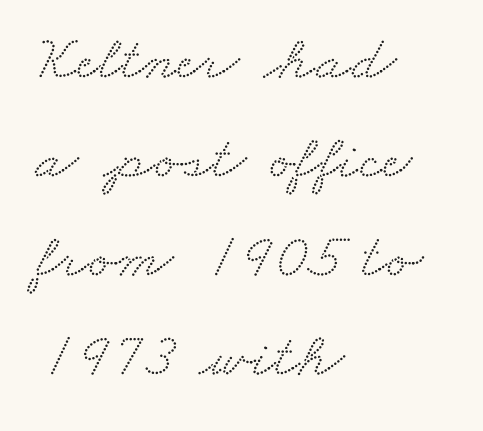
The image shows 63 px wide serif type; set left-aligned, normal line spacing (1.57x), normal letter spacing, not underlined; medium stroke contrast and a small x-height.
